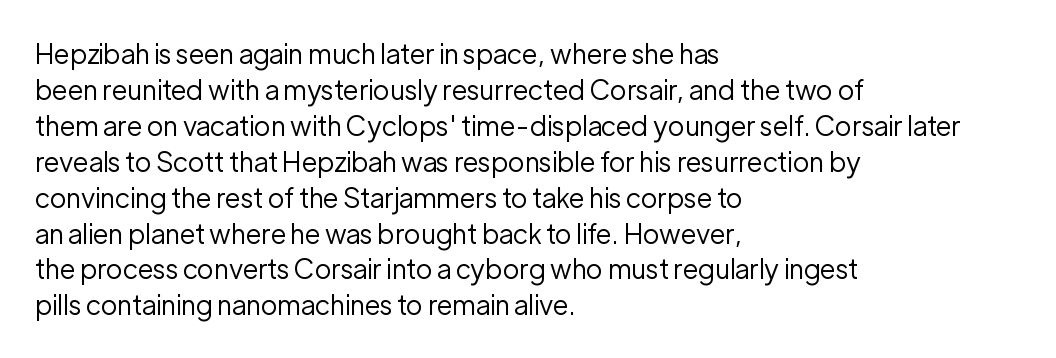
The image shows 27 px text type, upright; set left-aligned, normal line spacing (1.33x), normal letter spacing, not underlined.
